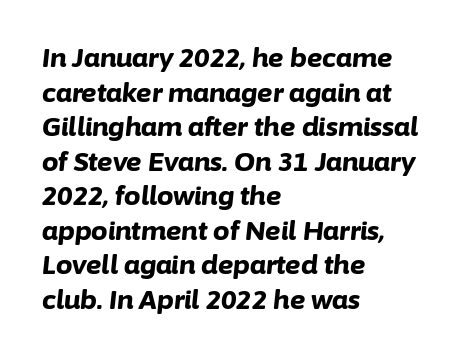
{"italic": "yes", "lean": "right", "slant_degrees": 6, "bold": "yes", "underline": "no", "align": "left", "line_spacing": "normal", "line_spacing_ratio": 1.33, "letter_spacing": "normal", "letter_spacing_em": 0.0, "glyph_px": 26}
